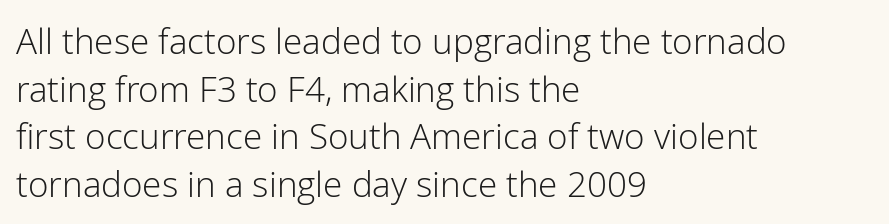
{"serif": "no", "italic": "no", "bold": "no", "weight": "light", "width": "normal", "stroke_contrast": "low", "x_height": "medium", "monospaced": "no", "underline": "no", "align": "left", "line_spacing": "normal", "line_spacing_ratio": 1.36, "letter_spacing": "normal", "letter_spacing_em": 0.0, "glyph_px": 35}
